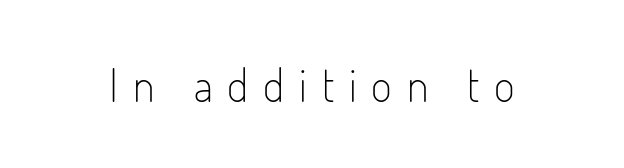
Q: Is the text bold? A: No.
Q: Is the text italic (slanted)? A: No, it is upright.
Q: Is the typeface a serif or a sans-serif typeface? A: Sans-serif.
Q: Is the text underlined? A: No.
Q: Is the spacing between letters normal or unusually wide? A: Unusually wide.
Q: Width (condensed, normal, or wide)? A: Condensed.
Q: Stroke contrast? A: Low.
Q: x-height? A: Small.
Q: Monospaced? A: No.
